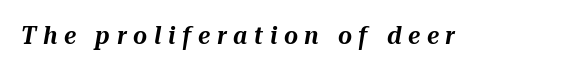
Tracking here is generous; glyphs stand well apart from one another. Notice how the stems are inclined rather than vertical — that's the hallmark of italics. The area under the type is left untouched.
